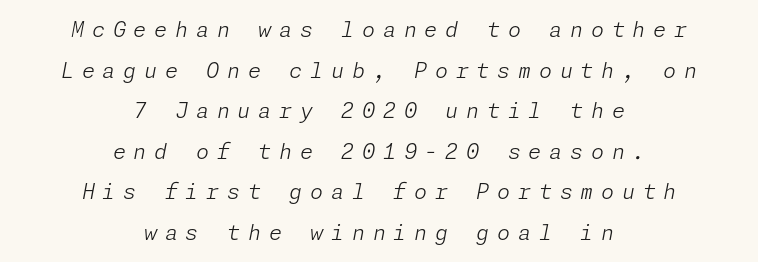
The image shows 21 px text type, italic (leaning right); set centered, loose line spacing (1.93x), unusually wide letter spacing (+0.37 em), not underlined.
